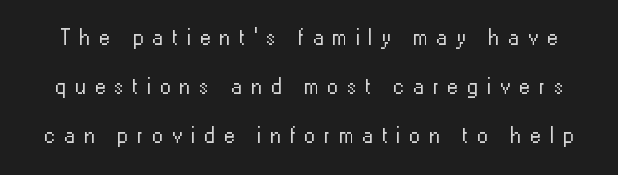
{"italic": "no", "bold": "no", "underline": "no", "line_spacing": "loose", "line_spacing_ratio": 2.22, "letter_spacing": "wide", "letter_spacing_em": 0.4, "glyph_px": 22}
